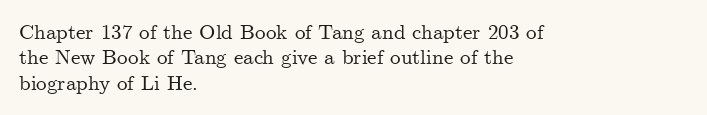
{"italic": "no", "underline": "no", "align": "left", "line_spacing_ratio": 1.21, "letter_spacing": "normal", "letter_spacing_em": 0.0, "glyph_px": 21}
